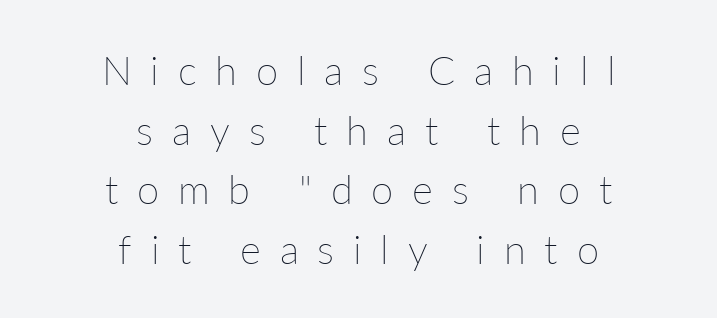
{"italic": "no", "bold": "no", "weight": "thin", "width": "normal", "stroke_contrast": "low", "x_height": "medium", "monospaced": "no", "underline": "no", "align": "center", "line_spacing": "normal", "line_spacing_ratio": 1.49, "letter_spacing": "wide", "letter_spacing_em": 0.47, "glyph_px": 40}
